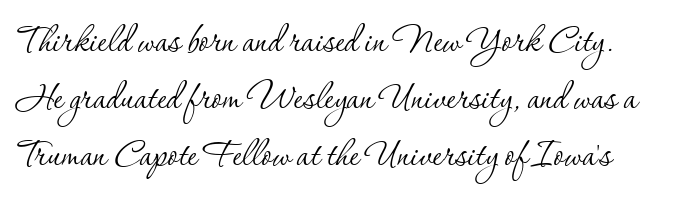
Each letter keeps its own natural width here, so spacing adapts to shape. Lines of text with bare space underneath. These lines keep a tight, regular rhythm from letter to letter. Weight: not bold — regular or lighter.
